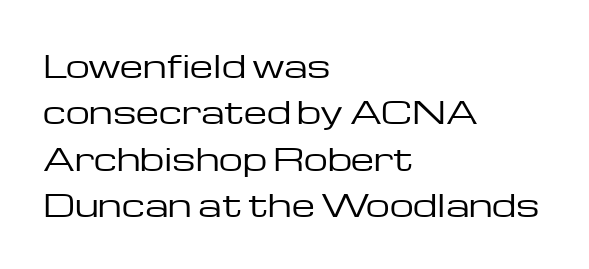
{"serif": "no", "italic": "no", "bold": "no", "weight": "regular", "width": "wide", "stroke_contrast": "low", "x_height": "medium", "monospaced": "no", "underline": "no", "align": "left", "line_spacing": "normal", "line_spacing_ratio": 1.55, "letter_spacing": "normal", "letter_spacing_em": 0.0, "glyph_px": 30}
